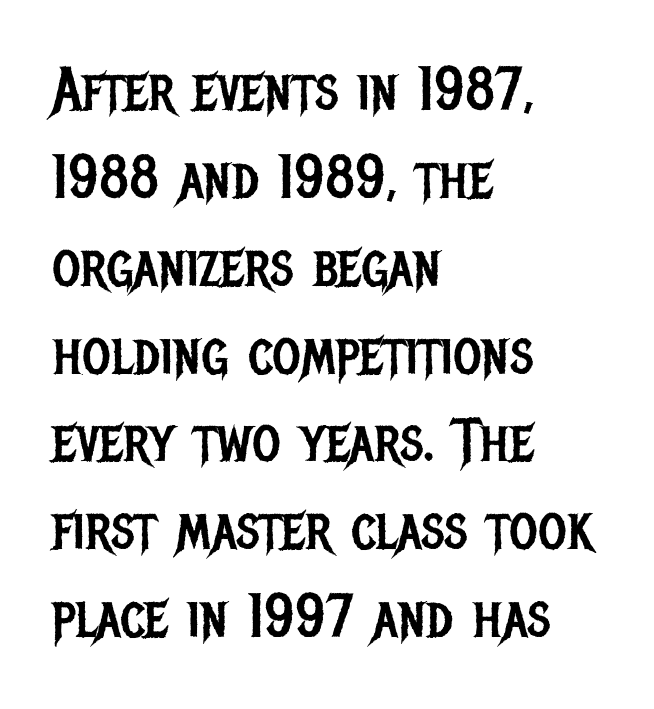
Q: Is the text bold? A: No.
Q: Is the text italic (slanted)? A: No, it is upright.
Q: Is the typeface a serif or a sans-serif typeface? A: Sans-serif.
Q: Is the text underlined? A: No.
Q: How is the paragraph aligned? A: Left-aligned.
Q: Is the spacing between letters normal or unusually wide? A: Normal.
Q: Is the spacing between lines tight, normal or loose? A: Normal.
Q: Width (condensed, normal, or wide)? A: Condensed.
Q: Stroke contrast? A: Low.
Q: x-height? A: Large.
Q: Monospaced? A: No.
